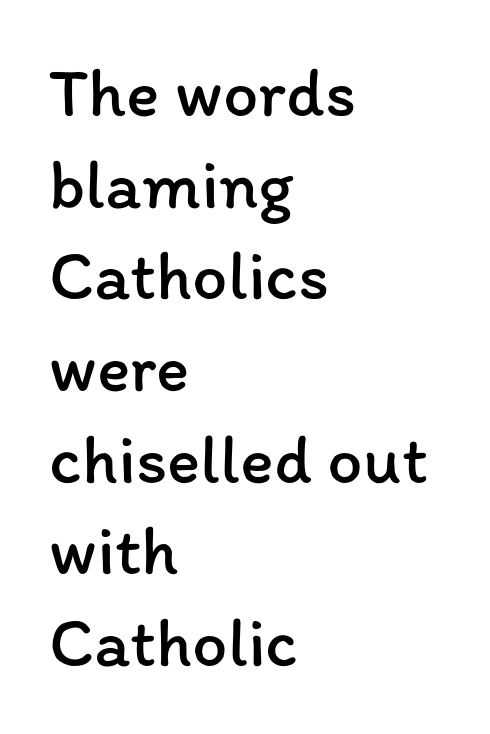
The image shows 70 px regular-weight type, upright; set left-aligned, normal line spacing (1.31x), normal letter spacing, not underlined; low stroke contrast and a medium x-height.
